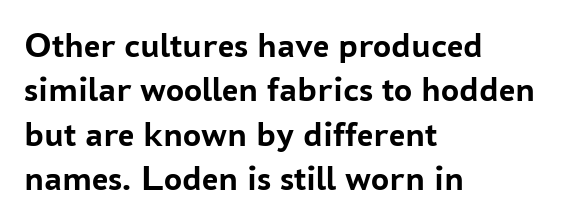
{"serif": "no", "italic": "no", "bold": "yes", "weight": "semibold", "width": "normal", "stroke_contrast": "low", "x_height": "medium", "monospaced": "no", "underline": "no", "align": "left", "line_spacing_ratio": 1.23, "letter_spacing": "normal", "letter_spacing_em": 0.0, "glyph_px": 36}
